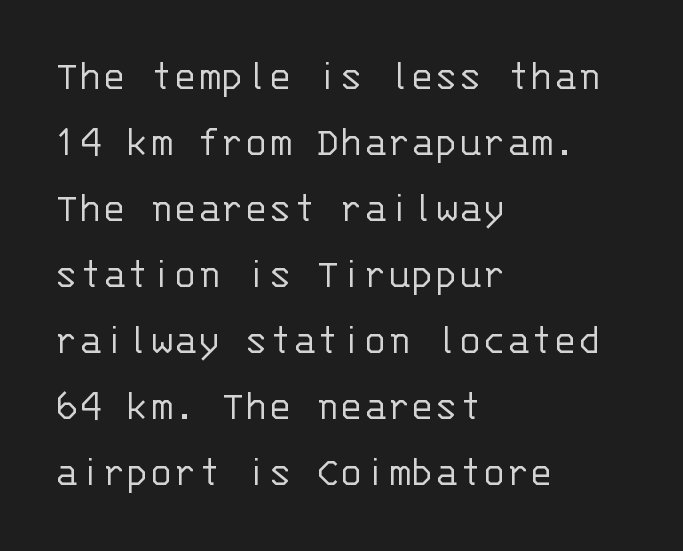
Q: Is the text bold? A: No.
Q: Is the text italic (slanted)? A: No, it is upright.
Q: Is the typeface a serif or a sans-serif typeface? A: Sans-serif.
Q: Is the text underlined? A: No.
Q: How is the paragraph aligned? A: Left-aligned.
Q: Is the spacing between letters normal or unusually wide? A: Normal.
Q: Is the spacing between lines tight, normal or loose? A: Normal.
Q: Width (condensed, normal, or wide)? A: Normal.
Q: Stroke contrast? A: Low.
Q: x-height? A: Large.
Q: Monospaced? A: Yes.
